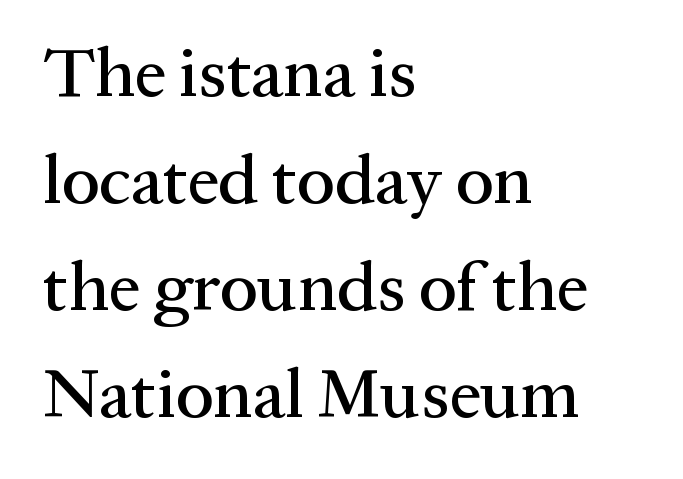
The image shows 70 px serif type, upright; set left-aligned, normal line spacing (1.53x), normal letter spacing, not underlined; medium stroke contrast and a medium x-height.
